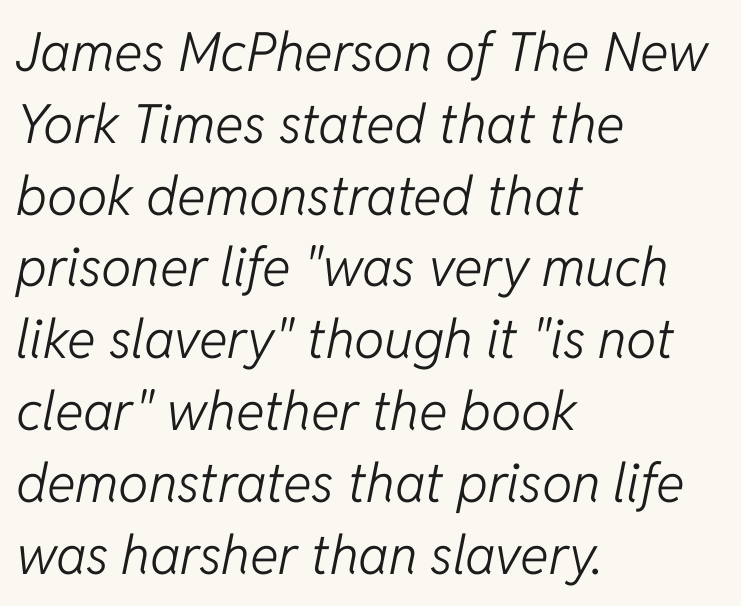
{"italic": "yes", "lean": "right", "slant_degrees": 11, "bold": "no", "weight": "light", "width": "normal", "stroke_contrast": "low", "x_height": "medium", "monospaced": "no", "underline": "no", "align": "left", "line_spacing": "normal", "line_spacing_ratio": 1.33, "letter_spacing": "normal", "letter_spacing_em": 0.0, "glyph_px": 54}
